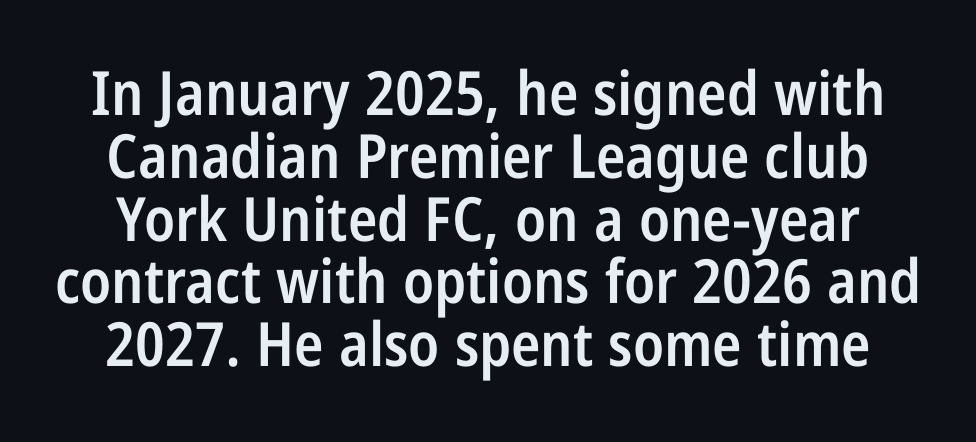
{"serif": "no", "italic": "no", "bold": "semi", "weight": "semibold", "width": "condensed", "stroke_contrast": "low", "x_height": "large", "monospaced": "no", "underline": "no", "line_spacing": "tight", "line_spacing_ratio": 1.03, "letter_spacing": "normal", "letter_spacing_em": 0.0, "glyph_px": 61}
